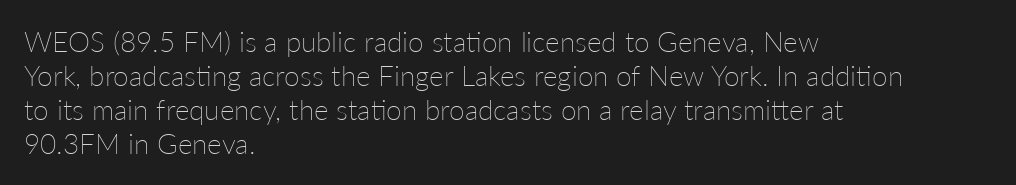
Q: Is the text bold? A: No.
Q: Is the text italic (slanted)? A: No, it is upright.
Q: Is the text underlined? A: No.
Q: How is the paragraph aligned? A: Left-aligned.
Q: Is the spacing between letters normal or unusually wide? A: Normal.
Q: Width (condensed, normal, or wide)? A: Normal.
Q: Stroke contrast? A: Low.
Q: x-height? A: Medium.
Q: Monospaced? A: No.
